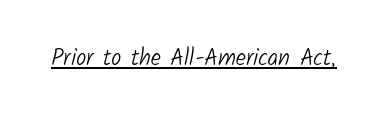
The image shows 23 px text type; set normal letter spacing, underlined.
